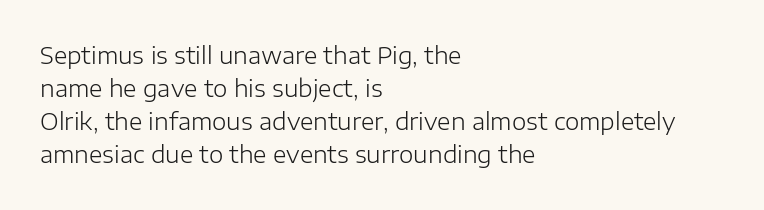
Does extra space separate the letters? No, they use regular spacing. The rendering anchors every line to the left-hand side. The axis of the letterforms is exactly vertical. These lines sit exactly where default settings would place them. Ink coverage per letter is moderate at most. Bare-footed words on every line.
